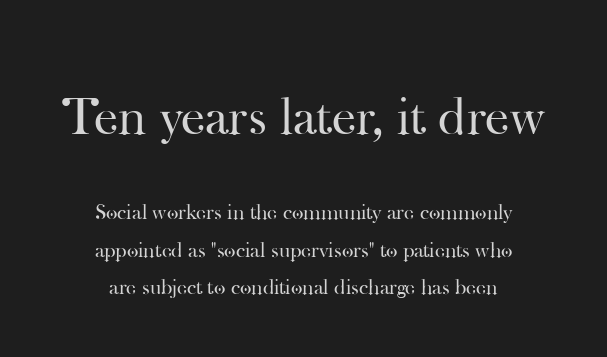
The image shows 54 px regular-weight serif type, upright; set centered, normal line spacing (1.69x), normal letter spacing, not underlined; the first (top) block is 2.45x larger; high stroke contrast and a small x-height.
